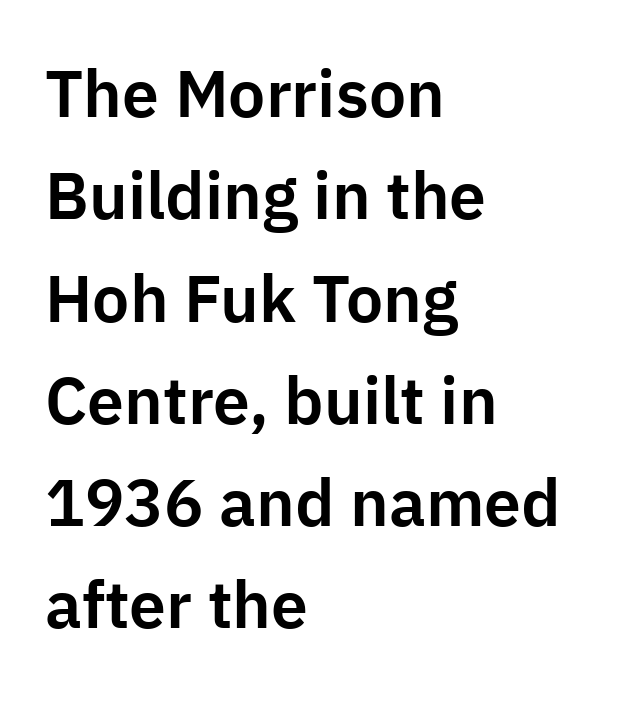
The image shows 66 px sans-serif type, upright; set left-aligned, normal line spacing (1.55x), normal letter spacing, not underlined; low stroke contrast and a medium x-height.
